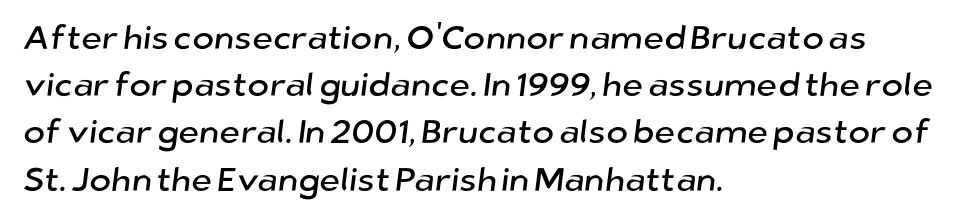
{"serif": "no", "width": "normal", "stroke_contrast": "low", "x_height": "medium", "monospaced": "no", "underline": "no", "align": "left", "line_spacing": "normal", "line_spacing_ratio": 1.43, "letter_spacing": "normal", "letter_spacing_em": 0.0, "glyph_px": 33}
